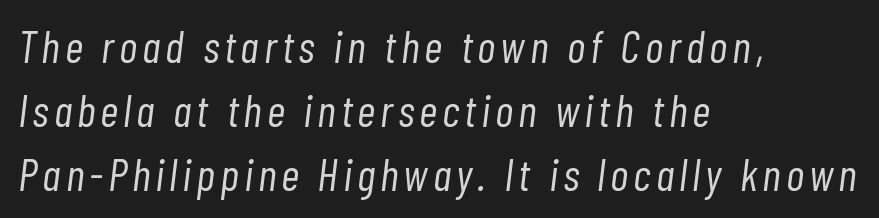
The image shows 45 px light, condensed type, italic (leaning right); set left-aligned, normal line spacing (1.42x), not underlined; low stroke contrast and a medium x-height.
